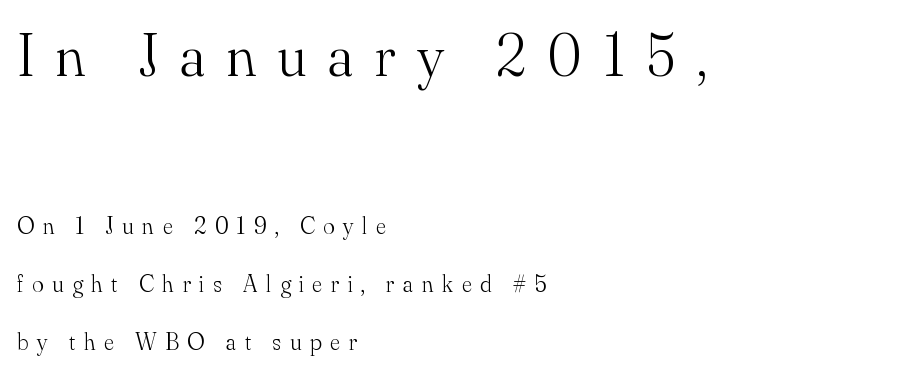
Q: Is the text bold? A: No.
Q: Is the text italic (slanted)? A: No, it is upright.
Q: Is the typeface a serif or a sans-serif typeface? A: Serif.
Q: Is the text underlined? A: No.
Q: How is the paragraph aligned? A: Left-aligned.
Q: Is the spacing between letters normal or unusually wide? A: Unusually wide.
Q: Is the spacing between lines tight, normal or loose? A: Loose.
Q: Which block of text is set in a larger size, the first (top) or the second (bottom)? A: The first (top) one.
Q: Width (condensed, normal, or wide)? A: Normal.
Q: Stroke contrast? A: Medium.
Q: x-height? A: Small.
Q: Monospaced? A: No.
